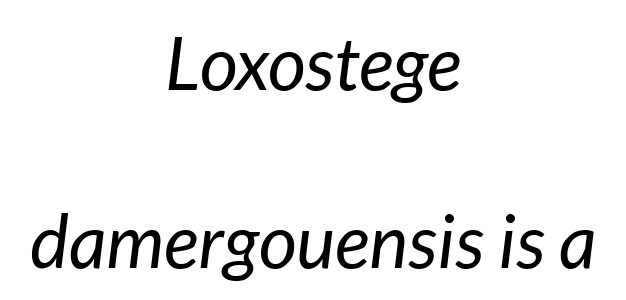
{"italic": "yes", "lean": "right", "slant_degrees": 7, "bold": "no", "weight": "regular", "width": "normal", "stroke_contrast": "low", "x_height": "medium", "monospaced": "no", "underline": "no", "align": "center", "line_spacing": "loose", "line_spacing_ratio": 2.4, "letter_spacing": "normal", "letter_spacing_em": 0.0, "glyph_px": 74}
